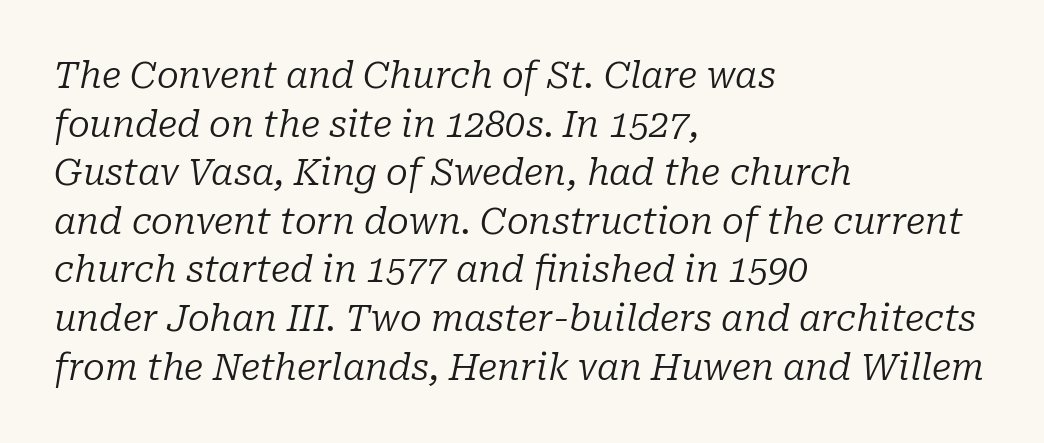
{"serif": "yes", "italic": "yes", "lean": "right", "slant_degrees": 10, "bold": "no", "weight": "regular", "width": "normal", "stroke_contrast": "low", "x_height": "medium", "monospaced": "no", "underline": "no", "align": "left", "line_spacing": "normal", "line_spacing_ratio": 1.35, "letter_spacing": "normal", "letter_spacing_em": 0.0, "glyph_px": 36}
